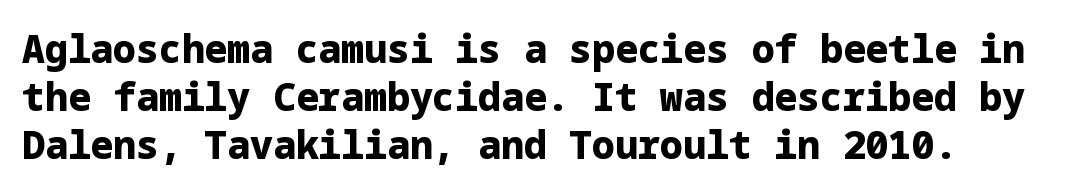
{"serif": "no", "italic": "no", "bold": "yes", "weight": "heavy", "width": "normal", "stroke_contrast": "low", "x_height": "medium", "underline": "no", "line_spacing": "normal", "line_spacing_ratio": 1.26, "letter_spacing": "normal", "letter_spacing_em": 0.0, "glyph_px": 38}
